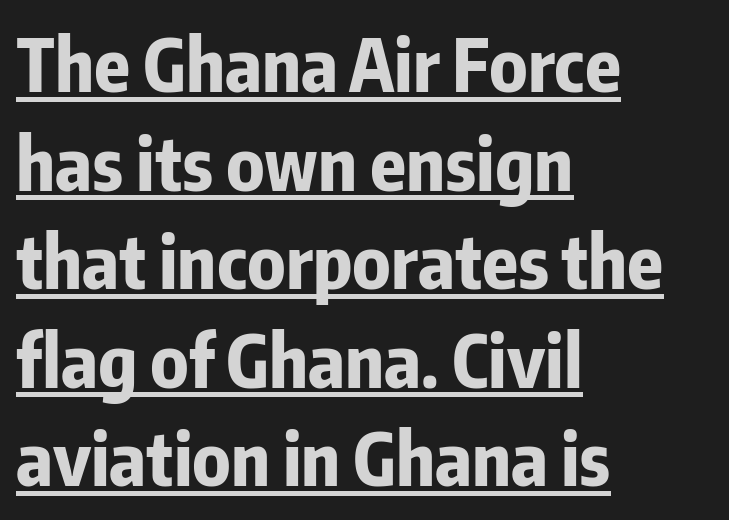
The image shows 73 px bold, condensed sans-serif type, upright; set left-aligned, normal line spacing (1.35x), normal letter spacing, underlined; low stroke contrast and a medium x-height.
